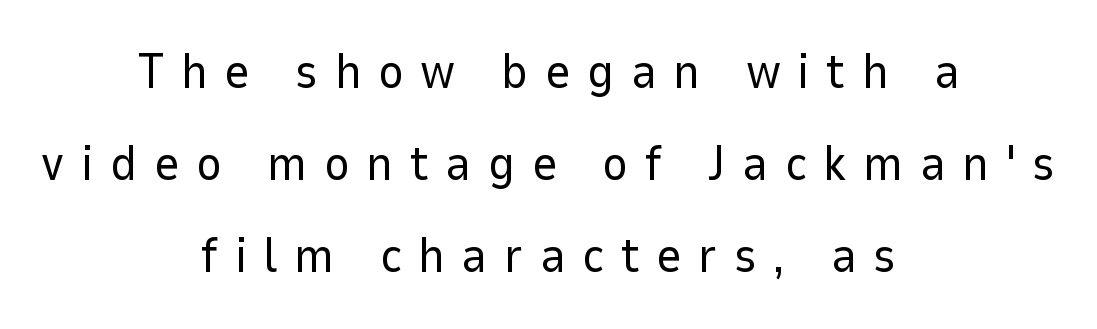
Q: Is the text bold? A: No.
Q: Is the text italic (slanted)? A: No, it is upright.
Q: Is the typeface a serif or a sans-serif typeface? A: Sans-serif.
Q: Is the text underlined? A: No.
Q: How is the paragraph aligned? A: Centered.
Q: Is the spacing between letters normal or unusually wide? A: Unusually wide.
Q: Width (condensed, normal, or wide)? A: Normal.
Q: Stroke contrast? A: Low.
Q: x-height? A: Medium.
Q: Monospaced? A: No.
